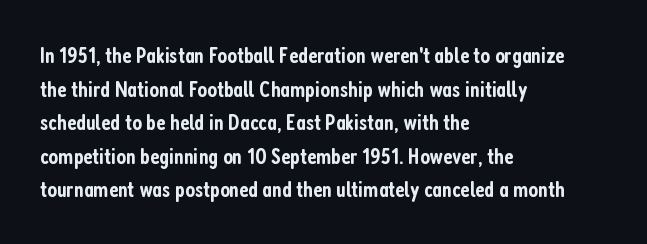
{"italic": "no", "bold": "semi", "underline": "no", "align": "left", "line_spacing": "normal", "line_spacing_ratio": 1.46, "letter_spacing": "normal", "letter_spacing_em": 0.0, "glyph_px": 23}
